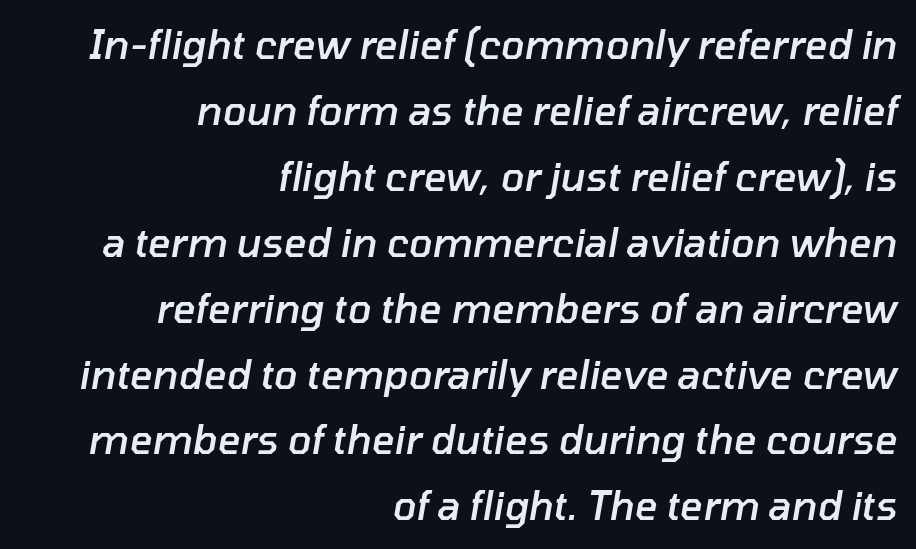
The image shows 39 px semibold type, italic (leaning right); set right-aligned, normal line spacing (1.69x), normal letter spacing, not underlined; low stroke contrast and a medium x-height.
